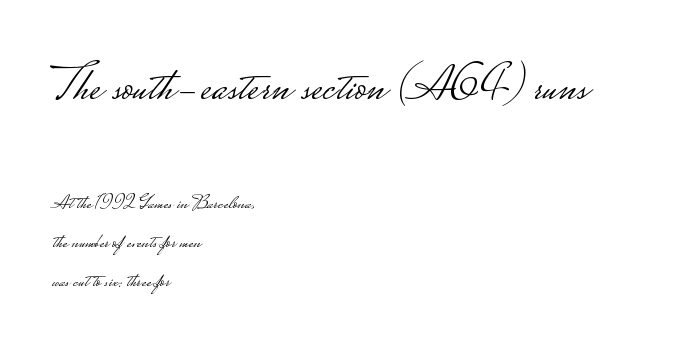
{"serif": "no", "bold": "no", "weight": "light", "width": "wide", "stroke_contrast": "low", "monospaced": "no", "underline": "no", "align": "left", "line_spacing": "loose", "line_spacing_ratio": 1.94, "letter_spacing": "normal", "letter_spacing_em": 0.0, "larger_block": "first", "size_ratio": 2.5, "glyph_px": 50}
